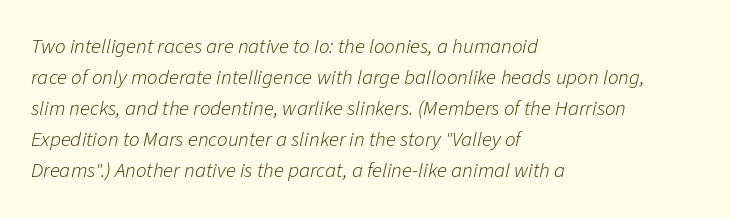
Q: Is the text bold? A: No.
Q: Is the text italic (slanted)? A: Yes, it leans right by about 11 degrees.
Q: Is the text underlined? A: No.
Q: How is the paragraph aligned? A: Left-aligned.
Q: Is the spacing between letters normal or unusually wide? A: Normal.
Q: Is the spacing between lines tight, normal or loose? A: Normal.
